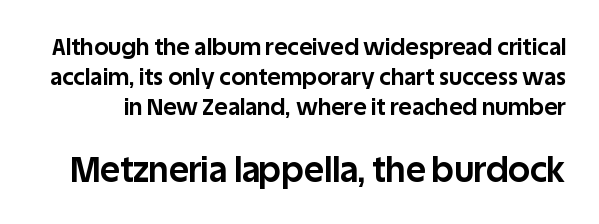
Q: Is the text bold? A: Yes.
Q: Is the text italic (slanted)? A: No, it is upright.
Q: Is the typeface a serif or a sans-serif typeface? A: Sans-serif.
Q: Is the text underlined? A: No.
Q: Is the spacing between letters normal or unusually wide? A: Normal.
Q: Is the spacing between lines tight, normal or loose? A: Normal.
Q: Which block of text is set in a larger size, the first (top) or the second (bottom)? A: The second (bottom) one.
Q: Width (condensed, normal, or wide)? A: Normal.
Q: Stroke contrast? A: Low.
Q: x-height? A: Large.
Q: Monospaced? A: No.
